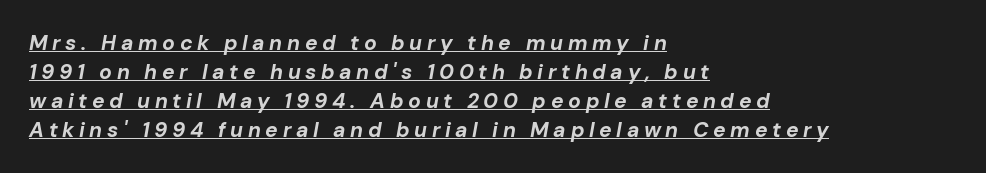
Q: Is the text bold? A: Yes.
Q: Is the text italic (slanted)? A: Yes, it leans right by about 10 degrees.
Q: Is the text underlined? A: Yes.
Q: How is the paragraph aligned? A: Left-aligned.
Q: Is the spacing between letters normal or unusually wide? A: Unusually wide.
Q: Is the spacing between lines tight, normal or loose? A: Normal.
